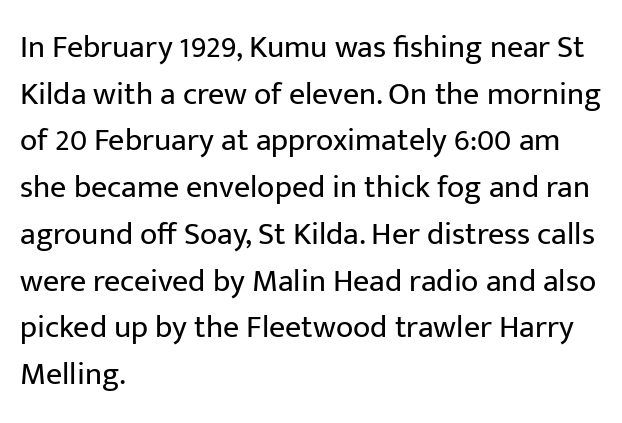
Q: Is the text bold? A: No.
Q: Is the text italic (slanted)? A: No, it is upright.
Q: Is the typeface a serif or a sans-serif typeface? A: Sans-serif.
Q: Is the text underlined? A: No.
Q: How is the paragraph aligned? A: Left-aligned.
Q: Is the spacing between letters normal or unusually wide? A: Normal.
Q: Is the spacing between lines tight, normal or loose? A: Normal.
Q: Width (condensed, normal, or wide)? A: Normal.
Q: Stroke contrast? A: Low.
Q: x-height? A: Medium.
Q: Monospaced? A: No.
